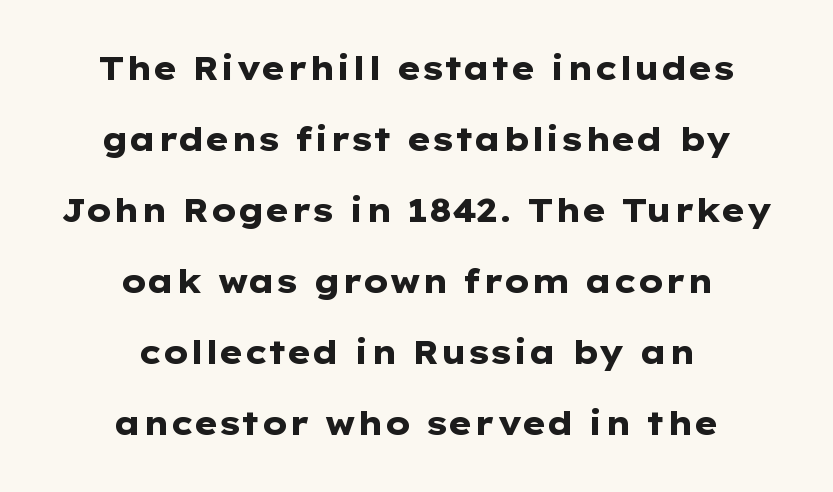
{"serif": "no", "italic": "no", "bold": "yes", "weight": "heavy", "width": "wide", "stroke_contrast": "low", "x_height": "medium", "monospaced": "no", "underline": "no", "align": "center", "line_spacing": "loose", "line_spacing_ratio": 2.22, "letter_spacing": "normal", "letter_spacing_em": 0.0, "glyph_px": 32}
